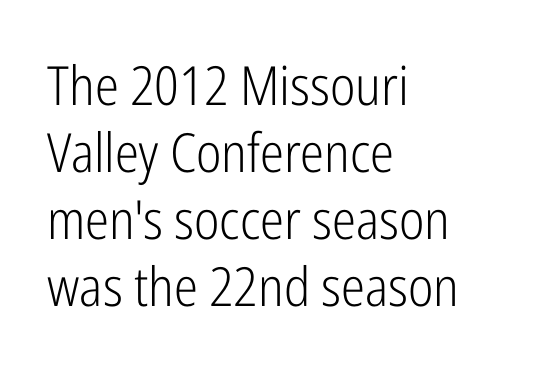
Note: no serifs on the glyphs. A typesetter would call this zero additional tracking. Nope, not italic — everything's standing straight. Descender tails drop into unmarked territory. The lines in this sample share a left origin and differ only in where they stop. Letters have the restrained weight of plain body copy at most.
